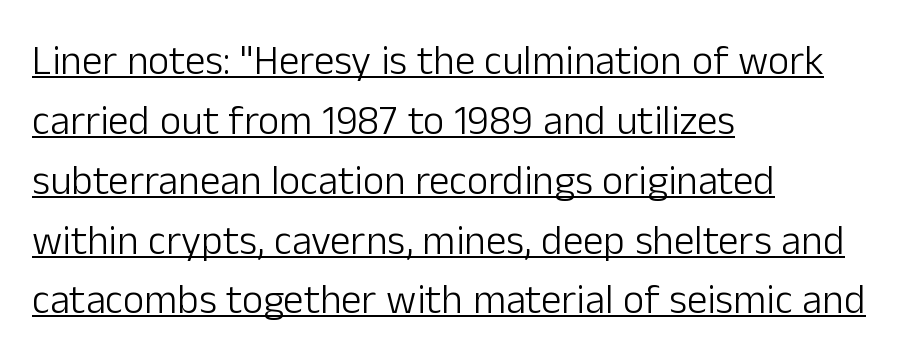
{"serif": "no", "italic": "no", "bold": "no", "weight": "light", "width": "normal", "stroke_contrast": "low", "x_height": "medium", "monospaced": "no", "underline": "yes", "align": "left", "line_spacing": "normal", "line_spacing_ratio": 1.46, "letter_spacing": "normal", "letter_spacing_em": 0.0, "glyph_px": 41}
